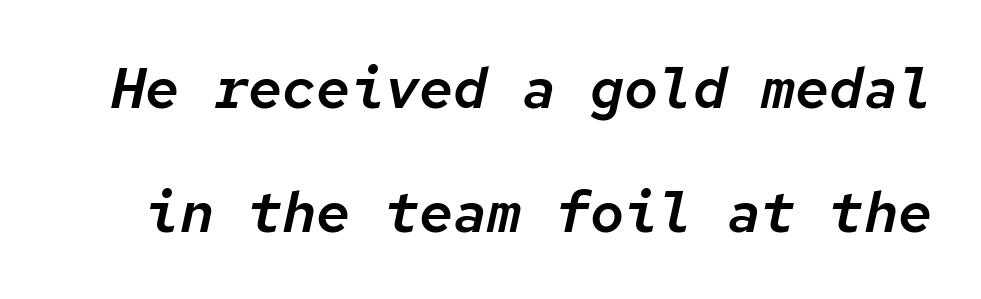
{"italic": "yes", "lean": "right", "slant_degrees": 12, "width": "normal", "stroke_contrast": "low", "x_height": "medium", "monospaced": "yes", "underline": "no", "line_spacing": "loose", "line_spacing_ratio": 2.17, "letter_spacing": "normal", "letter_spacing_em": 0.0, "glyph_px": 57}
